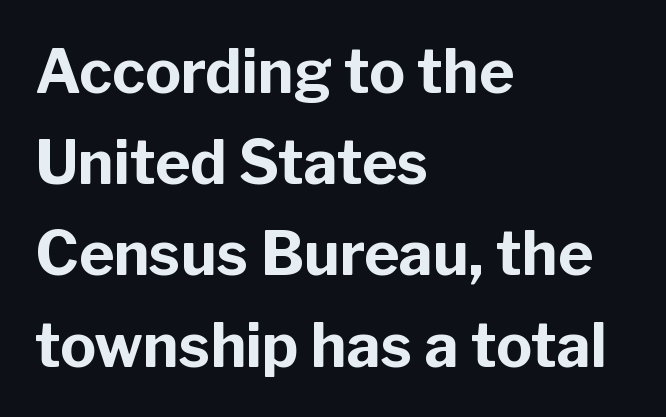
The rendering anchors every line to the left-hand side. A typesetter would call this proportional, since set widths differ per character. Does extra space separate the letters? No, they use regular spacing. Compared with an ordinary text face, these strokes are far heavier — a full bold.
